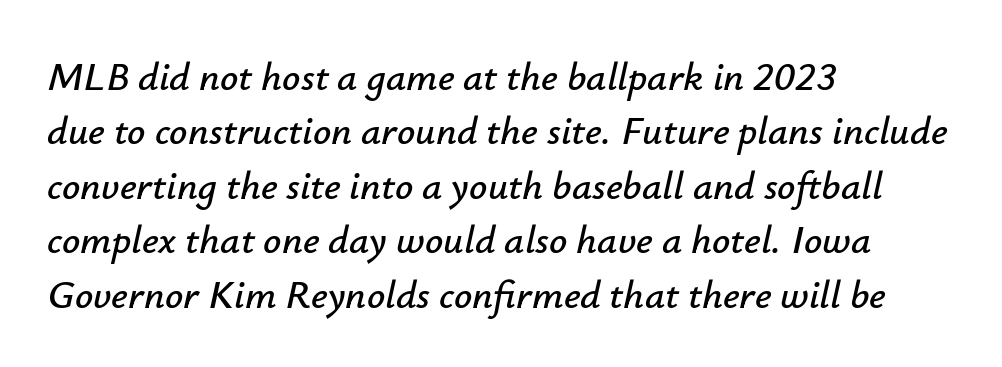
The line-height multiplier appears to be the usual default. Glance below the letters and you will spot only blank space. Varying glyph widths throughout — classic text-font behaviour. The axis of the letterforms is tilted away from vertical. In terms of letterspacing, this is plain default setting. The typesetter chose a ragged-right arrangement here.
